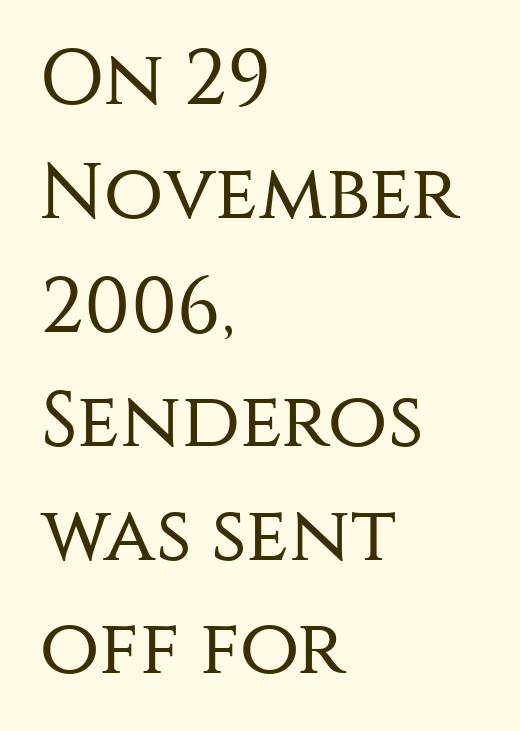
Q: Is the text bold? A: No.
Q: Is the text italic (slanted)? A: No, it is upright.
Q: Is the typeface a serif or a sans-serif typeface? A: Sans-serif.
Q: Is the text underlined? A: No.
Q: How is the paragraph aligned? A: Left-aligned.
Q: Is the spacing between letters normal or unusually wide? A: Normal.
Q: Is the spacing between lines tight, normal or loose? A: Normal.
Q: Width (condensed, normal, or wide)? A: Normal.
Q: Stroke contrast? A: Medium.
Q: x-height? A: Large.
Q: Monospaced? A: No.
